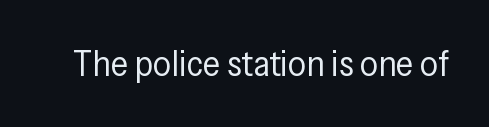
{"serif": "no", "italic": "no", "bold": "no", "weight": "regular", "width": "condensed", "stroke_contrast": "low", "x_height": "medium", "monospaced": "no", "underline": "no", "letter_spacing": "normal", "letter_spacing_em": 0.0, "glyph_px": 36}
